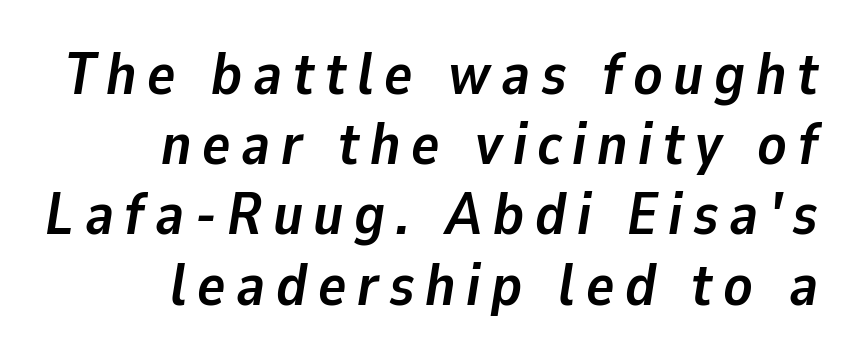
{"italic": "yes", "lean": "right", "slant_degrees": 9, "bold": "yes", "weight": "semibold", "width": "normal", "stroke_contrast": "low", "x_height": "medium", "monospaced": "no", "underline": "no", "align": "right", "line_spacing_ratio": 1.19, "glyph_px": 59}
